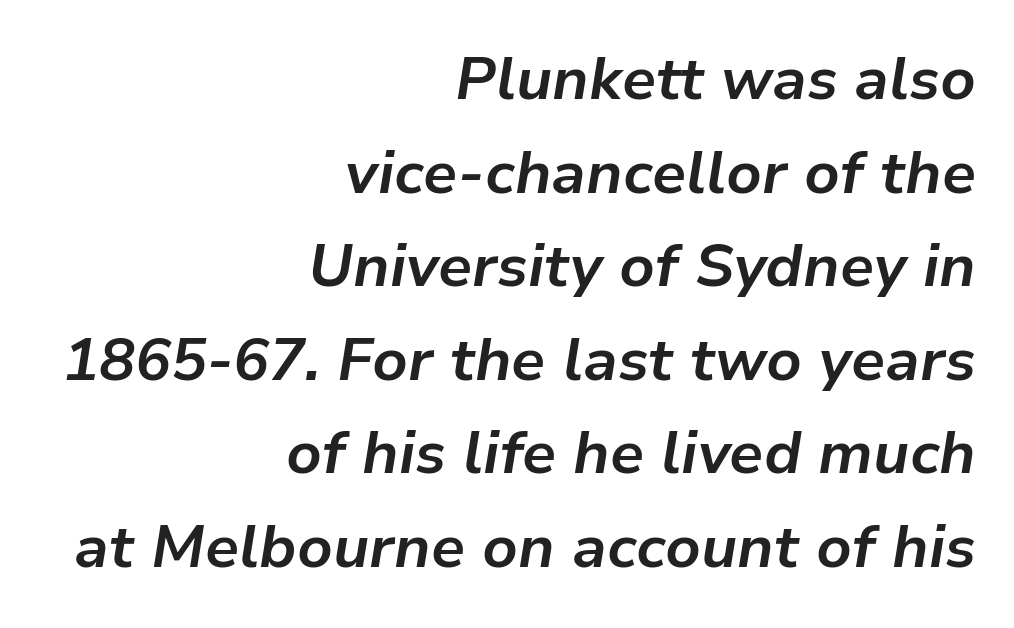
The paragraph has a hard right edge and a soft left edge. You could call the tracking neutral — neither tight nor loose. Varying glyph widths throughout — classic text-font behaviour. Compared with typical paragraphs, the rows here are spaced about the same.
